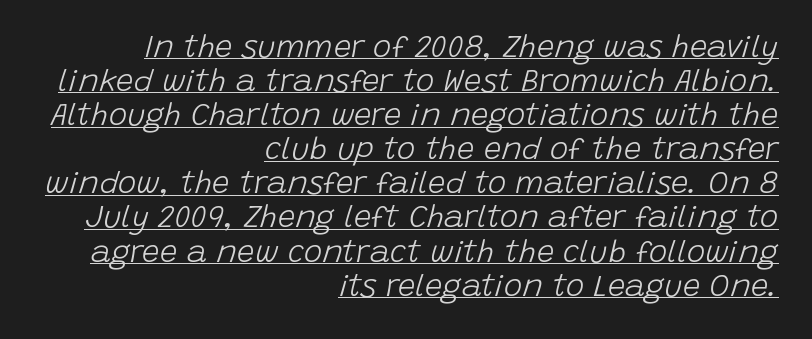
When letters slant like this, we call the style italic. Compared with typical paragraphs, the rows here are closer together. Emphasis is given by a line drawn under the lettering. Is this a fixed-width face? No — the glyphs have proportional, varying widths.
